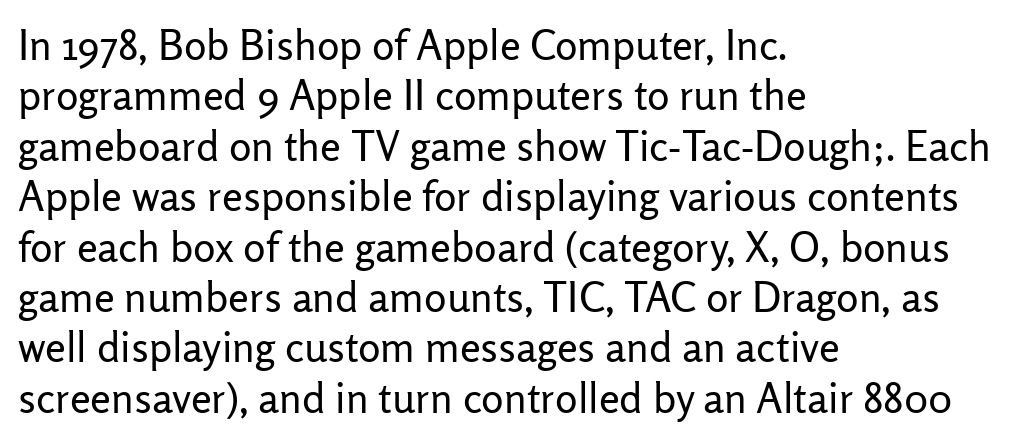
The passage shown is typed in a proportional face where columns would drift. Caption: multi-line text, flush left, ragged right. Compared with typical body copy, the letter spacing here is the same. Stems here are at most as thick as an everyday book face. The face used here is a sans, in the tradition of grotesques and geometrics. Does the lettering tilt? It doesn't — this is upright.
